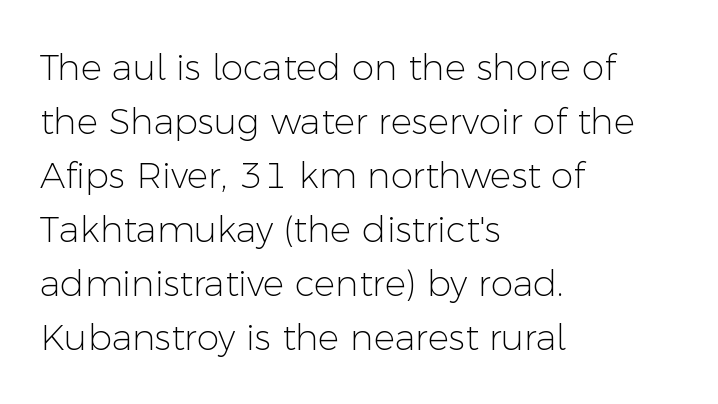
{"serif": "no", "italic": "no", "bold": "no", "weight": "light", "width": "normal", "stroke_contrast": "low", "x_height": "medium", "monospaced": "no", "underline": "no", "align": "left", "line_spacing": "normal", "line_spacing_ratio": 1.5, "letter_spacing": "normal", "letter_spacing_em": 0.0, "glyph_px": 36}
